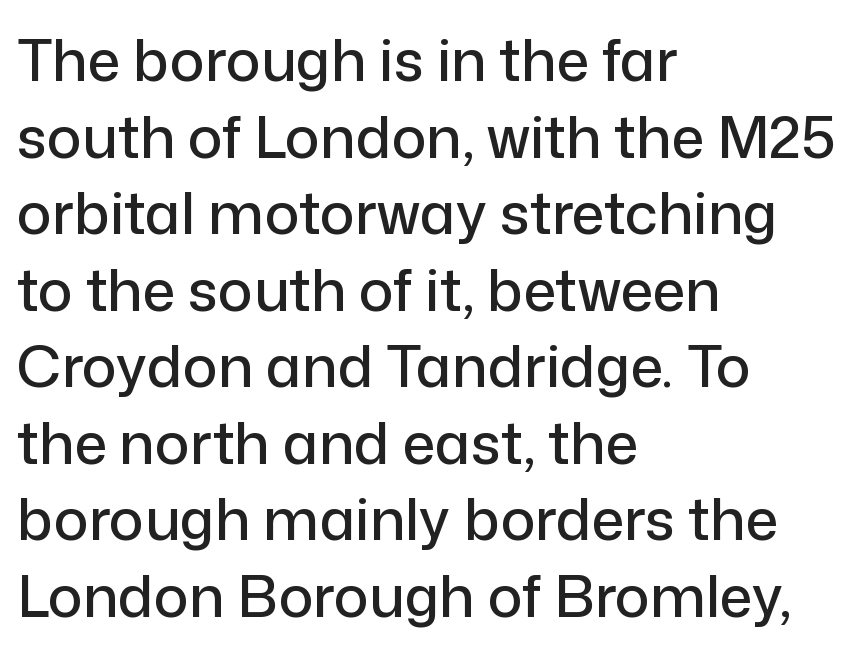
Q: Is the text italic (slanted)? A: No, it is upright.
Q: Is the typeface a serif or a sans-serif typeface? A: Sans-serif.
Q: Is the text underlined? A: No.
Q: How is the paragraph aligned? A: Left-aligned.
Q: Is the spacing between letters normal or unusually wide? A: Normal.
Q: Is the spacing between lines tight, normal or loose? A: Normal.
Q: Width (condensed, normal, or wide)? A: Normal.
Q: Stroke contrast? A: Low.
Q: x-height? A: Medium.
Q: Monospaced? A: No.
